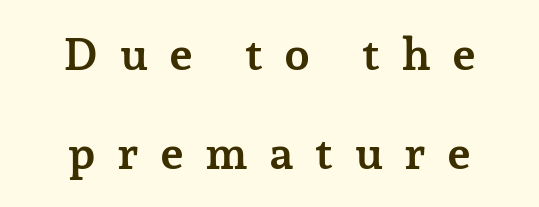
{"serif": "yes", "italic": "no", "bold": "yes", "weight": "semibold", "width": "normal", "stroke_contrast": "low", "x_height": "medium", "monospaced": "no", "underline": "no", "align": "center", "line_spacing": "loose", "line_spacing_ratio": 2.16, "letter_spacing": "wide", "letter_spacing_em": 0.46, "glyph_px": 46}
